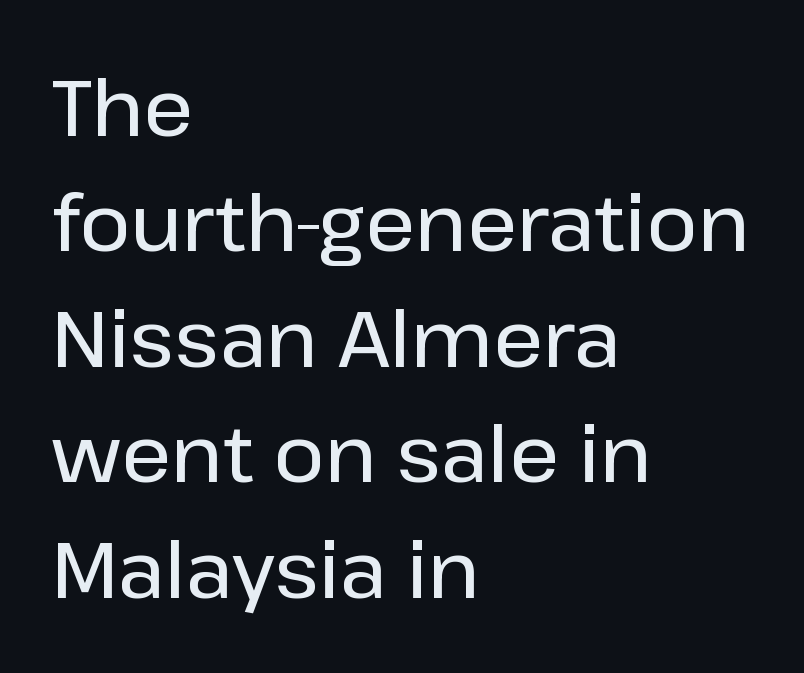
Quick note: not italic, upright. Look at the tracking — it's just the regular setting, nothing added. The setting favours the left margin, as ordinary paragraphs usually do. The zone under the glyphs is completely vacant. The line-height multiplier appears to be the usual default.
